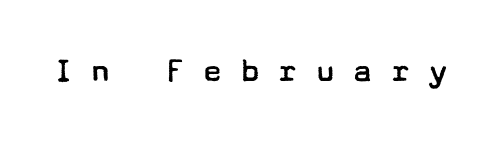
On a weight scale, this lands at 450 or below. Designer's note — italics off, roman on. Nope, no serifs anywhere on these letters. The rendering inserts visible extra space after every character.
